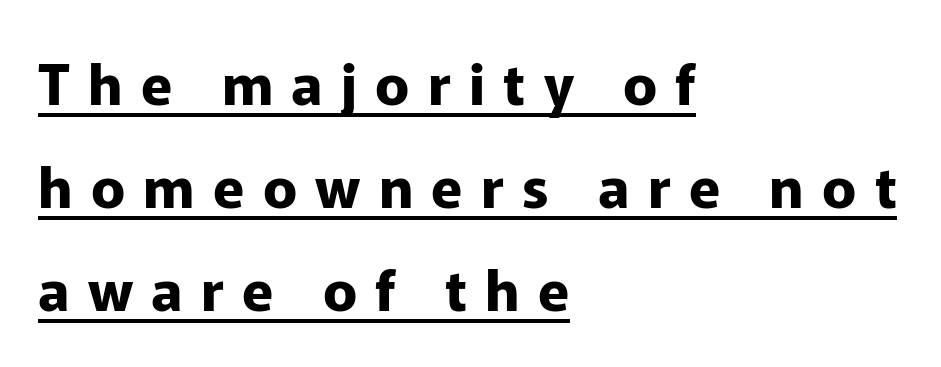
The image shows 57 px bold sans-serif type, upright; set left-aligned, line spacing 1.81x, unusually wide letter spacing (+0.32 em), underlined; low stroke contrast and a medium x-height.
